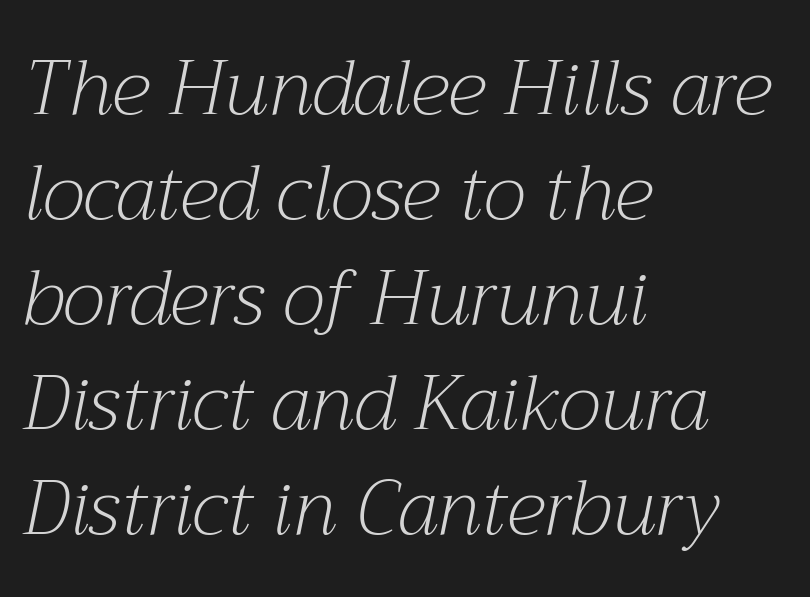
{"serif": "yes", "italic": "yes", "lean": "right", "slant_degrees": 12, "bold": "no", "weight": "light", "width": "normal", "stroke_contrast": "medium", "x_height": "medium", "monospaced": "no", "underline": "no", "align": "left", "line_spacing": "normal", "line_spacing_ratio": 1.38, "letter_spacing": "normal", "letter_spacing_em": 0.0, "glyph_px": 76}
